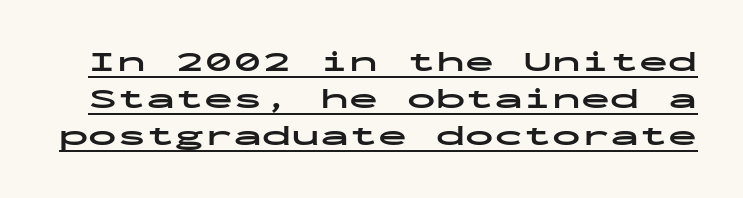
{"serif": "no", "italic": "no", "bold": "yes", "weight": "bold", "width": "wide", "stroke_contrast": "low", "x_height": "medium", "monospaced": "yes", "underline": "yes", "line_spacing": "normal", "line_spacing_ratio": 1.28, "letter_spacing": "normal", "letter_spacing_em": 0.0, "glyph_px": 29}
